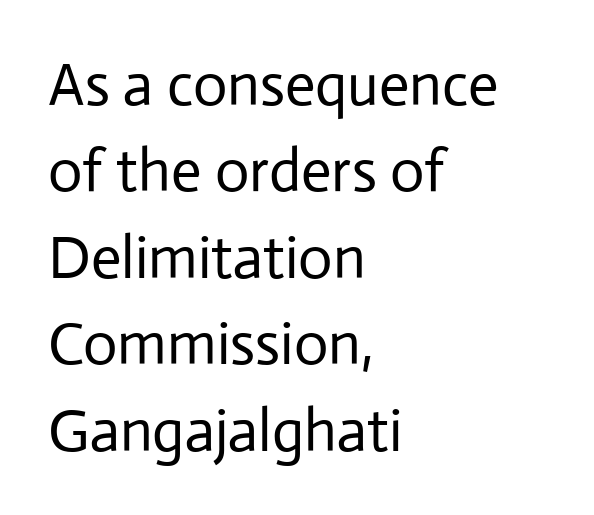
The image shows 60 px regular-weight sans-serif type, upright; set left-aligned, normal line spacing (1.44x), normal letter spacing, not underlined; low stroke contrast and a medium x-height.
